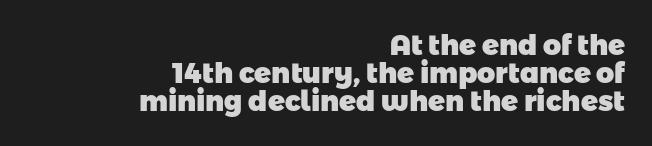
The image shows 28 px heavy sans-serif type; set right-aligned, tight line spacing (1.0x), normal letter spacing, not underlined; low stroke contrast and a medium x-height.
